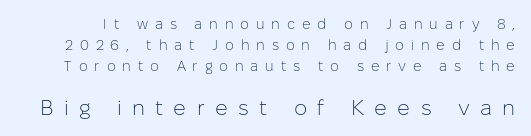
Stem width sits at or under what a default text font uses. A bare baseline throughout the passage. The letters stand straight up with perfectly vertical stems. There is plenty of visible air inserted between adjacent glyphs.
